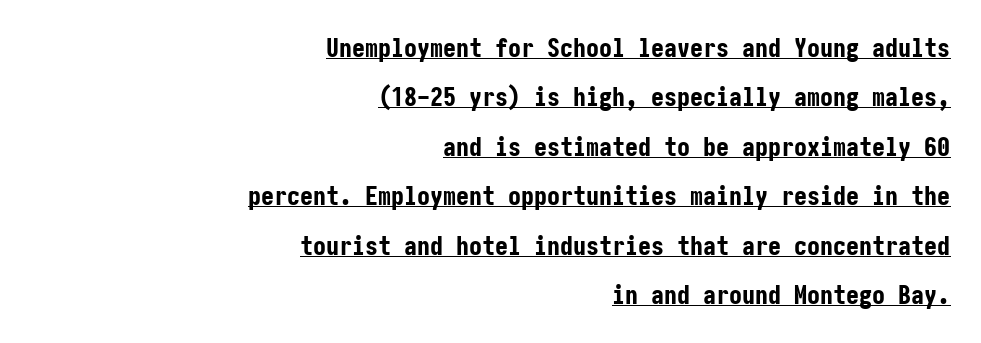
The image shows 26 px bold type, upright; set right-aligned, loose line spacing (1.9x), normal letter spacing, underlined.
